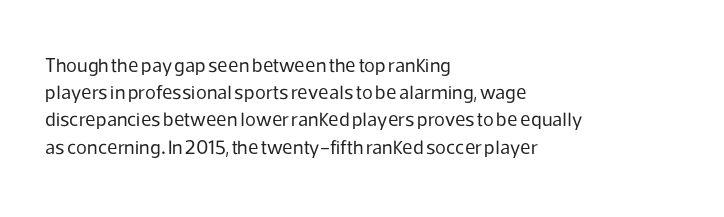
Q: Is the text bold? A: No.
Q: Is the text italic (slanted)? A: No, it is upright.
Q: Is the text underlined? A: No.
Q: How is the paragraph aligned? A: Left-aligned.
Q: Is the spacing between letters normal or unusually wide? A: Normal.
Q: Is the spacing between lines tight, normal or loose? A: Normal.
